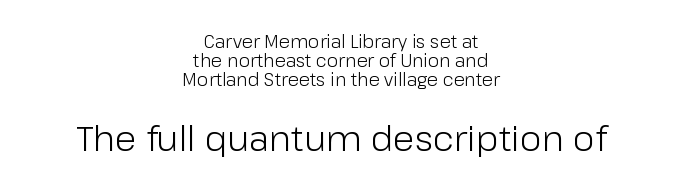
A typesetter would mark this as roman, not italic. Tightly led — the rows are bunched. The rendering uses natural spacing where letterforms have individual widths. You get the small type first, then a jump to larger type. Here the glyphs are tracked normally, forming tight word shapes.
